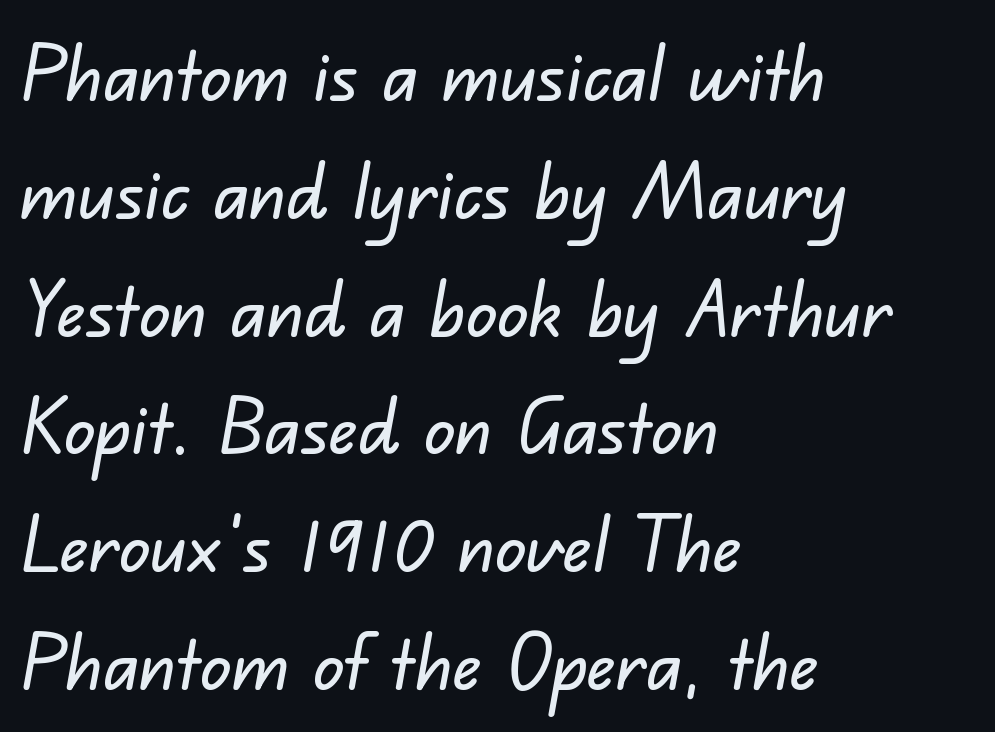
Q: Is the typeface a serif or a sans-serif typeface? A: Sans-serif.
Q: Is the text underlined? A: No.
Q: How is the paragraph aligned? A: Left-aligned.
Q: Is the spacing between letters normal or unusually wide? A: Normal.
Q: Is the spacing between lines tight, normal or loose? A: Normal.
Q: Width (condensed, normal, or wide)? A: Normal.
Q: Stroke contrast? A: Low.
Q: x-height? A: Small.
Q: Monospaced? A: No.
